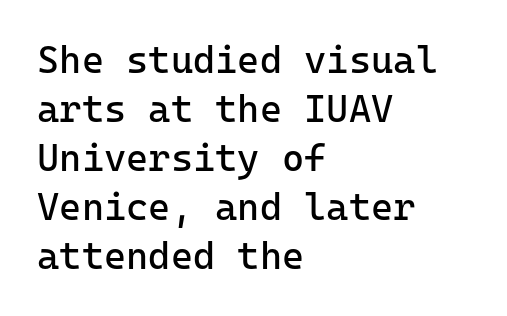
Visually the block forms a straight wall on the left and a jagged coastline on the right. Are there feet on the stems? There aren't — it's a sans. Nobody drew a line under any word here. Summary of weight: not heavy and not bold.
